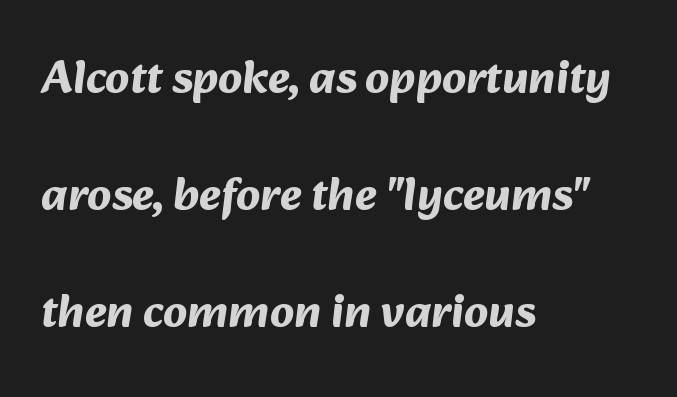
{"serif": "no", "bold": "yes", "weight": "bold", "width": "normal", "stroke_contrast": "medium", "x_height": "medium", "monospaced": "no", "underline": "no", "align": "left", "line_spacing": "loose", "line_spacing_ratio": 2.49, "letter_spacing": "normal", "letter_spacing_em": 0.0, "glyph_px": 47}
